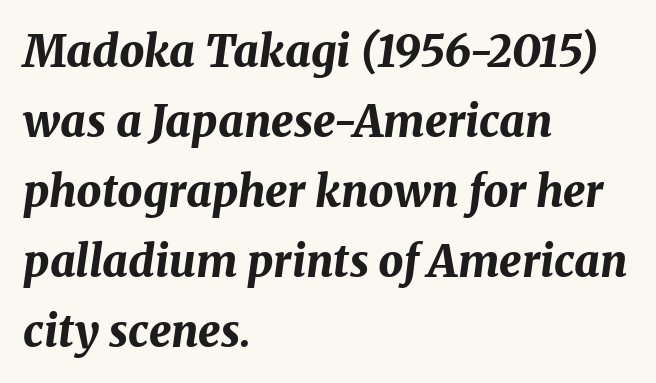
The image shows 44 px bold type, italic (leaning right); set left-aligned, normal line spacing (1.59x), normal letter spacing, not underlined; medium stroke contrast and a medium x-height.
